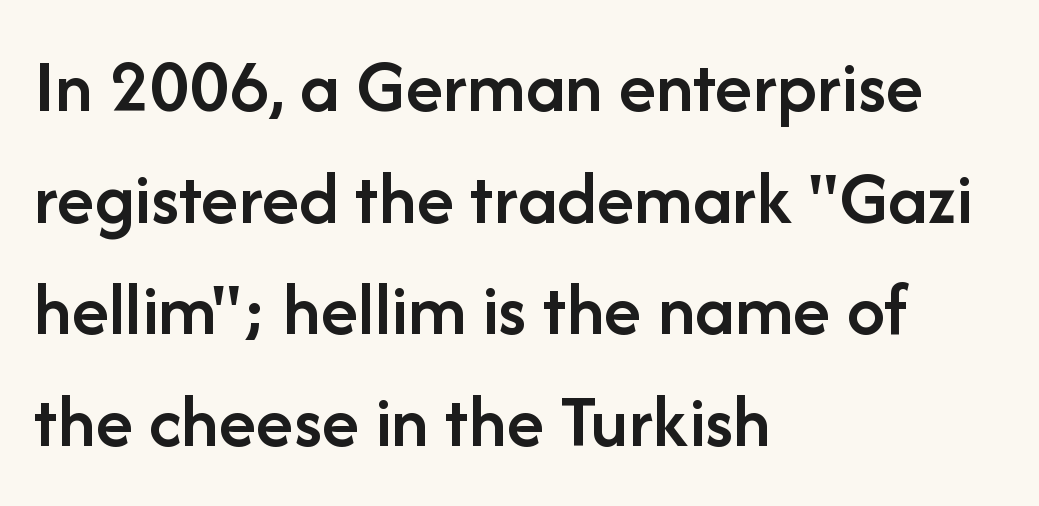
The image shows 77 px semibold sans-serif type, upright; set left-aligned, normal line spacing (1.45x), normal letter spacing, not underlined; low stroke contrast and a medium x-height.
